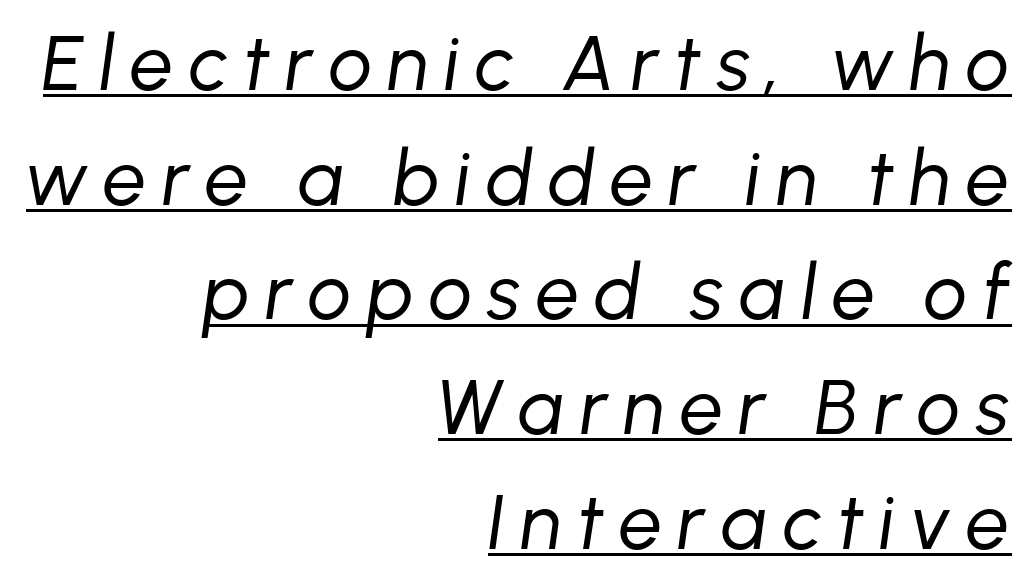
{"italic": "yes", "lean": "right", "slant_degrees": 8, "bold": "no", "weight": "regular", "width": "normal", "stroke_contrast": "low", "x_height": "medium", "monospaced": "no", "underline": "yes", "align": "right", "line_spacing": "normal", "line_spacing_ratio": 1.49, "letter_spacing": "wide", "letter_spacing_em": 0.2, "glyph_px": 77}
